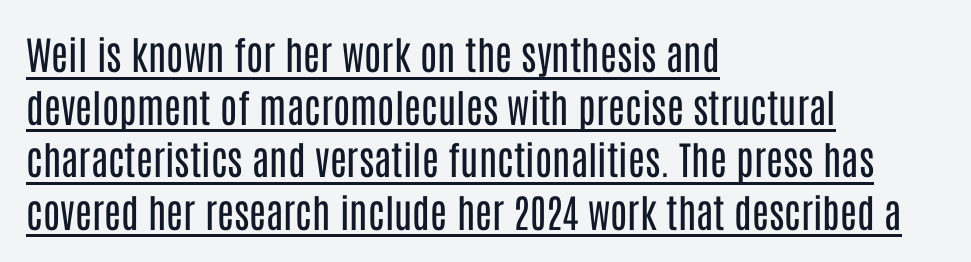
The image shows 39 px regular-weight, condensed sans-serif type, upright; set left-aligned, normal line spacing (1.35x), normal letter spacing, underlined; low stroke contrast and a large x-height.
